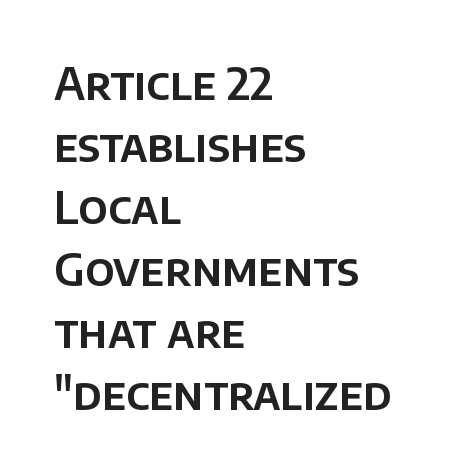
These lines keep a tight, regular rhythm from letter to letter. The string is rendered with underlining switched off. Think of a printed novel: that variable character pitch is what you see here. A typesetter would mark this as roman, not italic.
